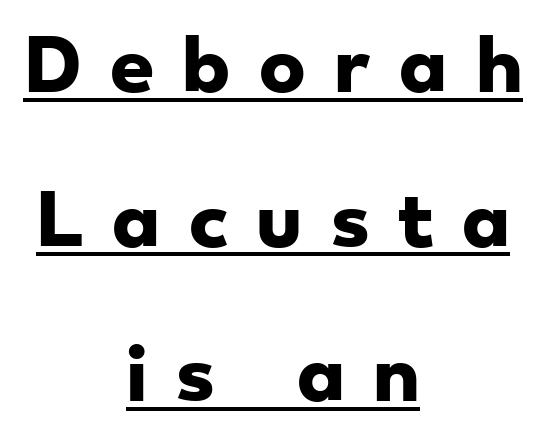
The image shows 70 px heavy, wide sans-serif type; set centered, loose line spacing (2.21x), unusually wide letter spacing (+0.41 em), underlined; low stroke contrast and a small x-height.
